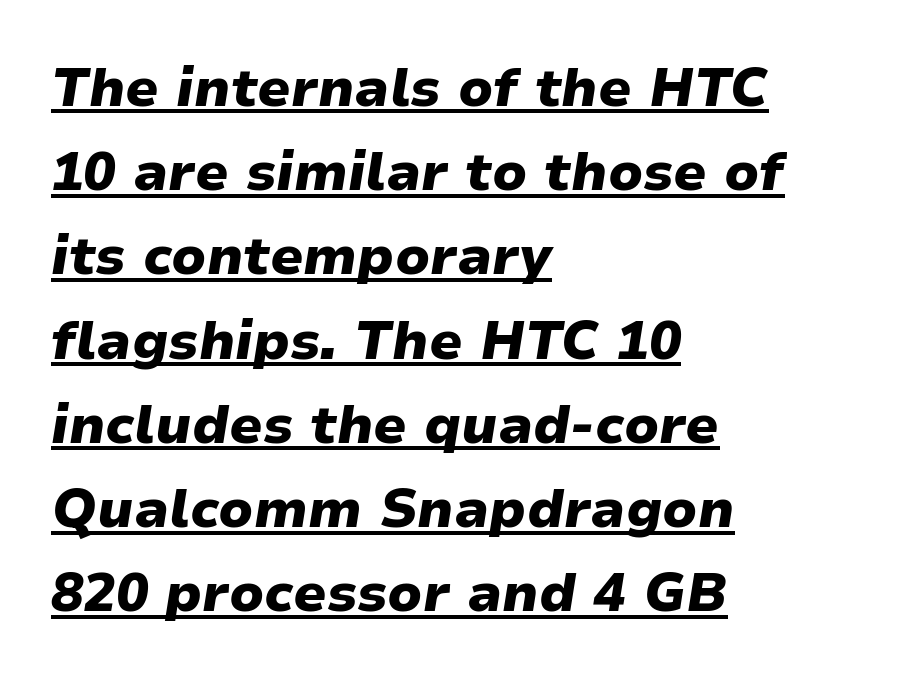
The image shows 54 px heavy type, italic (leaning right); set left-aligned, normal line spacing (1.56x), normal letter spacing, underlined; low stroke contrast and a medium x-height.
